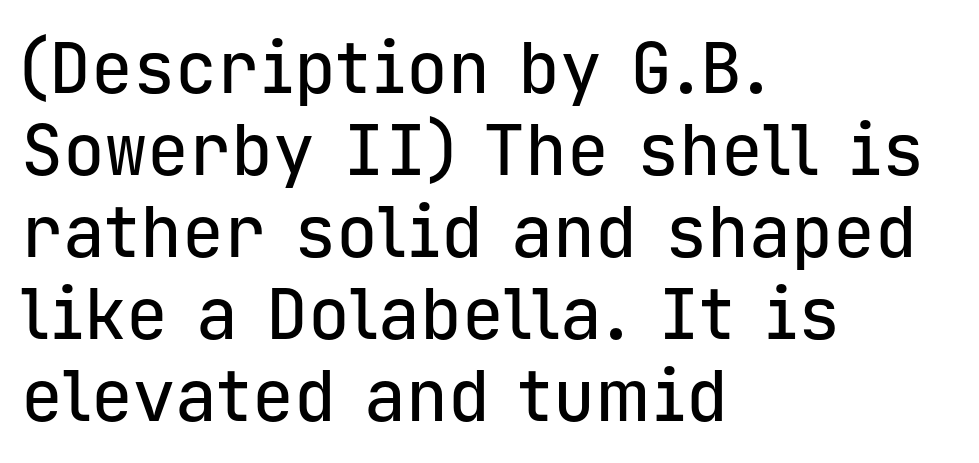
Q: Is the text italic (slanted)? A: No, it is upright.
Q: Is the typeface a serif or a sans-serif typeface? A: Sans-serif.
Q: Is the text underlined? A: No.
Q: How is the paragraph aligned? A: Left-aligned.
Q: Is the spacing between letters normal or unusually wide? A: Normal.
Q: Width (condensed, normal, or wide)? A: Normal.
Q: Stroke contrast? A: Low.
Q: x-height? A: Medium.
Q: Monospaced? A: Yes.
